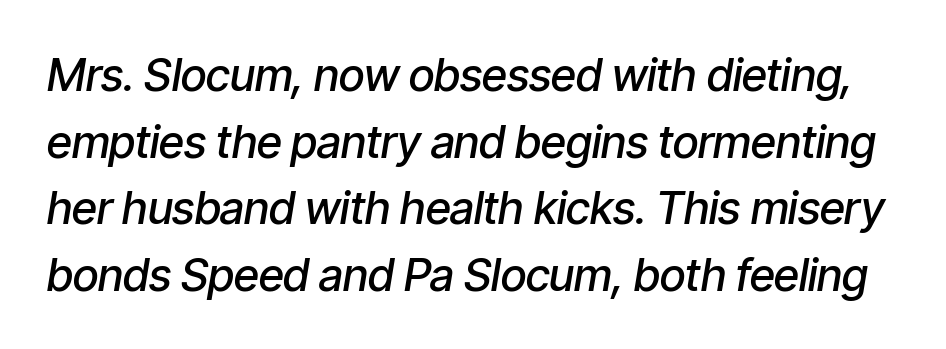
Look at the tracking — it's just the regular setting, nothing added. Each letter keeps its own natural width here, so spacing adapts to shape. Italic? Definitely — the glyphs are oblique. Descenders are the only things crossing below the line. The block of text has a typical density, with ordinary space between rows.
